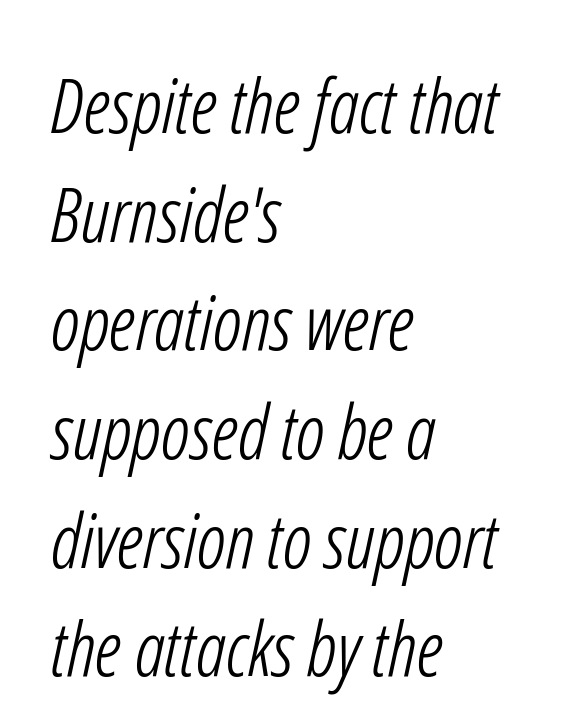
Each letter's strokes conclude bluntly, with no projecting serifs. Vertically, the passage feels balanced, rows spaced as you'd expect. These lines stack with their left ends in a neat column. Stroke thickness stays within the range of a standard reading face or lighter. These lines are rendered in a variable-pitch font.
